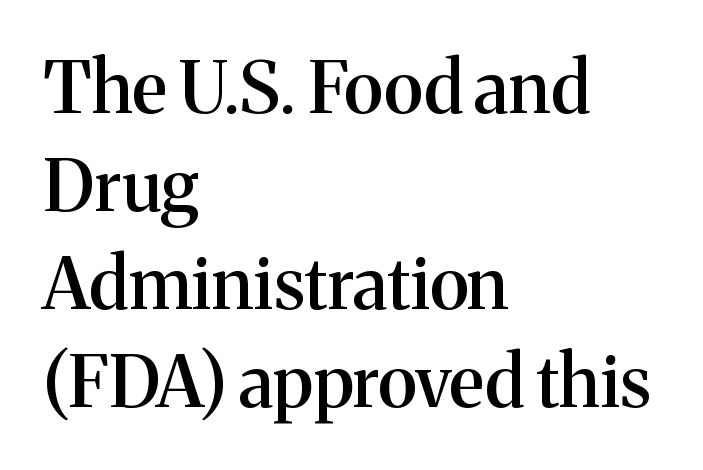
The image shows 71 px semibold serif type, upright; set left-aligned, normal line spacing (1.38x), normal letter spacing, not underlined; medium stroke contrast and a medium x-height.
